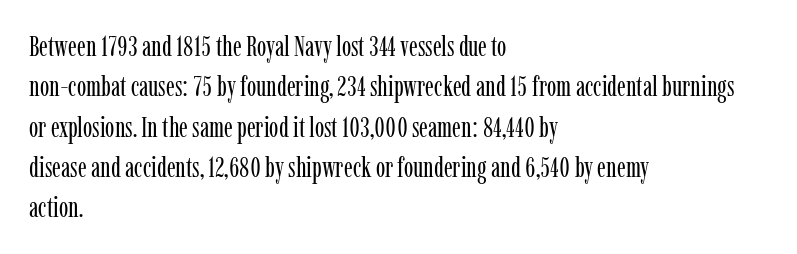
The image shows 28 px regular-weight, condensed serif type, upright; set left-aligned, normal line spacing (1.44x), normal letter spacing, not underlined; low stroke contrast and a medium x-height.
